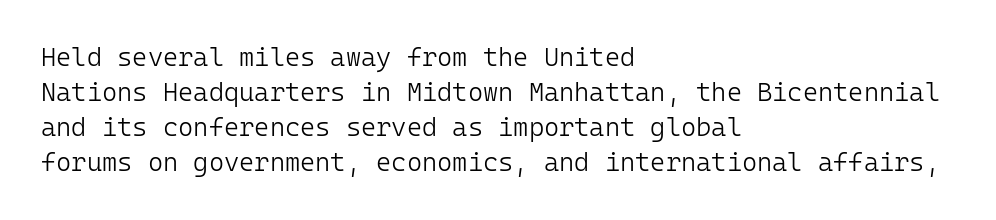
The image shows 26 px text type, upright; set left-aligned, normal line spacing (1.35x), normal letter spacing, not underlined.
